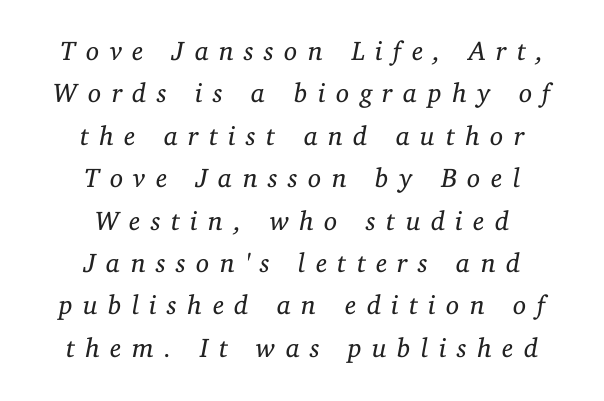
These lines stack symmetrically, like a column narrowing and widening about its center. A typesetter would call this heavily tracked-out type. The face used here has a pronounced slope to its letters. The baseline area is clear. Compared with typical paragraphs, the rows here are spaced about the same.
